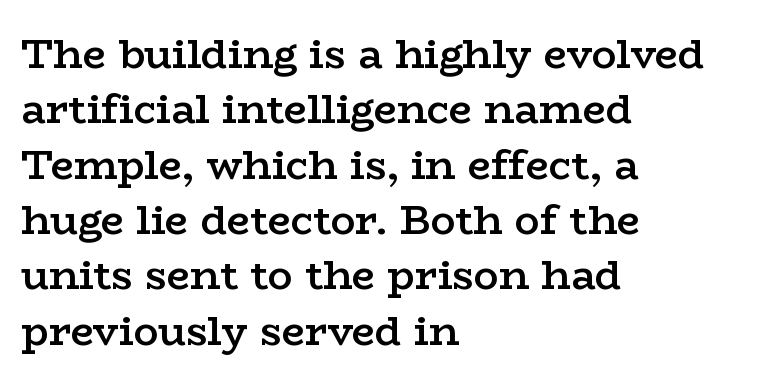
{"serif": "yes", "italic": "no", "bold": "semi", "weight": "semibold", "width": "wide", "stroke_contrast": "low", "x_height": "medium", "monospaced": "no", "underline": "no", "align": "left", "line_spacing": "normal", "line_spacing_ratio": 1.35, "letter_spacing": "normal", "letter_spacing_em": 0.0, "glyph_px": 41}
